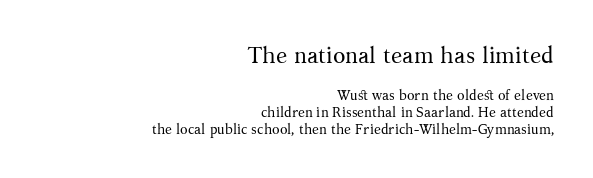
{"italic": "no", "bold": "no", "underline": "no", "align": "right", "line_spacing_ratio": 1.2, "letter_spacing": "normal", "letter_spacing_em": 0.0, "larger_block": "first", "size_ratio": 1.64, "glyph_px": 23}
